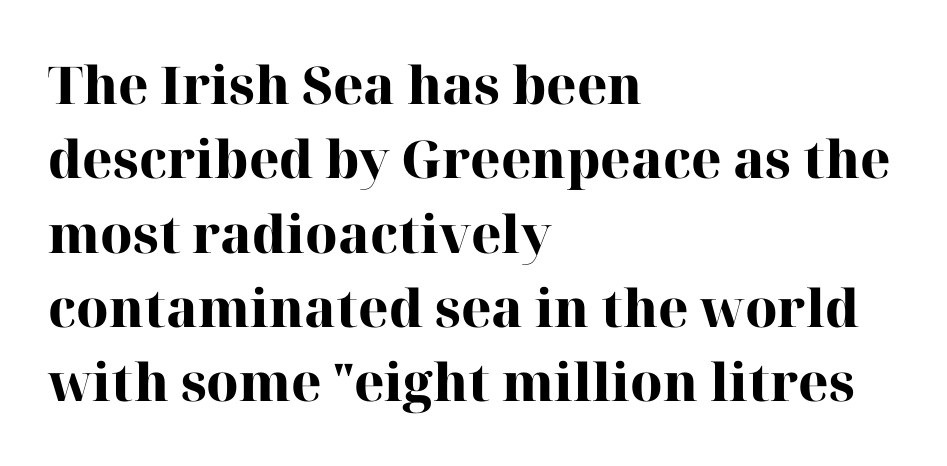
{"serif": "yes", "italic": "no", "bold": "yes", "weight": "heavy", "width": "normal", "stroke_contrast": "high", "x_height": "medium", "monospaced": "no", "underline": "no", "align": "left", "line_spacing": "normal", "line_spacing_ratio": 1.43, "letter_spacing": "normal", "letter_spacing_em": 0.0, "glyph_px": 52}
